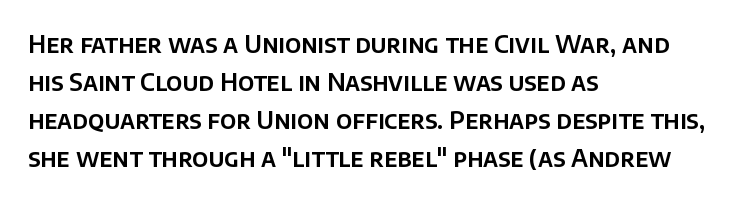
{"italic": "no", "underline": "no", "align": "left", "line_spacing": "normal", "line_spacing_ratio": 1.59, "letter_spacing": "normal", "letter_spacing_em": 0.0, "glyph_px": 24}
